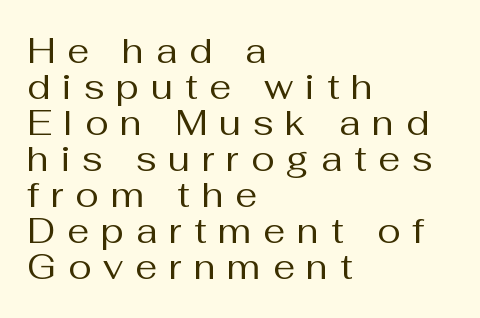
Q: Is the text bold? A: No.
Q: Is the text italic (slanted)? A: No, it is upright.
Q: Is the typeface a serif or a sans-serif typeface? A: Sans-serif.
Q: Is the text underlined? A: No.
Q: How is the paragraph aligned? A: Left-aligned.
Q: Is the spacing between letters normal or unusually wide? A: Unusually wide.
Q: Is the spacing between lines tight, normal or loose? A: Tight.
Q: Width (condensed, normal, or wide)? A: Normal.
Q: Stroke contrast? A: Medium.
Q: x-height? A: Medium.
Q: Monospaced? A: No.
